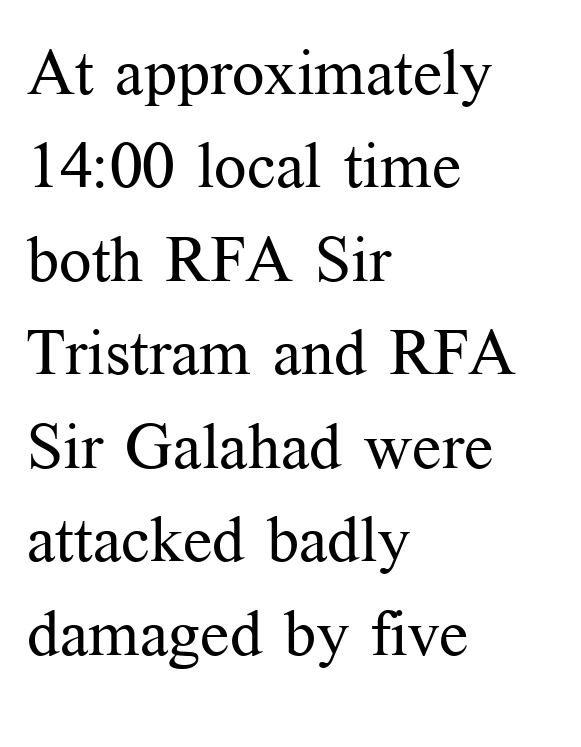
Q: Is the text bold? A: No.
Q: Is the text italic (slanted)? A: No, it is upright.
Q: Is the typeface a serif or a sans-serif typeface? A: Serif.
Q: Is the text underlined? A: No.
Q: How is the paragraph aligned? A: Left-aligned.
Q: Is the spacing between letters normal or unusually wide? A: Normal.
Q: Is the spacing between lines tight, normal or loose? A: Normal.
Q: Width (condensed, normal, or wide)? A: Normal.
Q: Stroke contrast? A: Medium.
Q: x-height? A: Medium.
Q: Monospaced? A: No.
